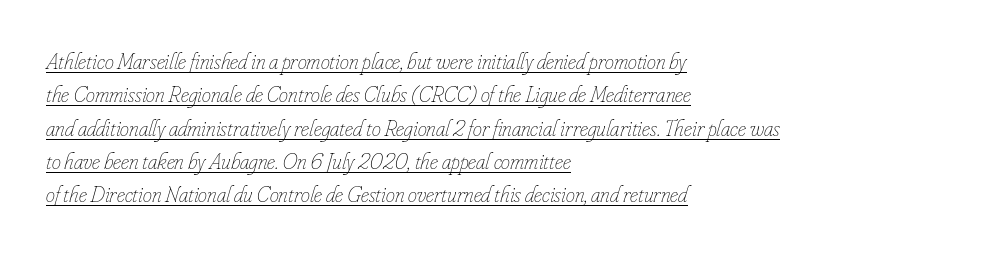
The image shows 23 px text type, italic (leaning right); set left-aligned, normal line spacing (1.45x), normal letter spacing, underlined.
